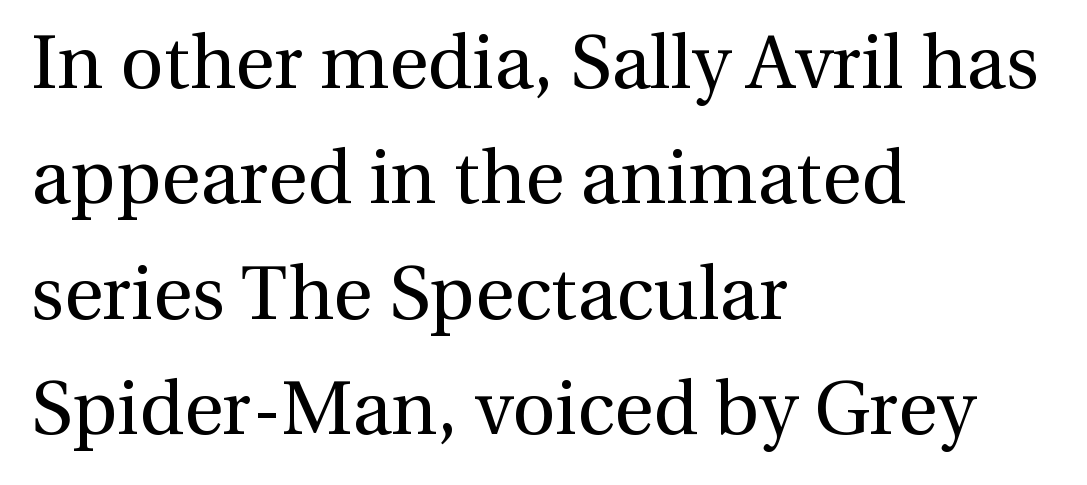
{"serif": "yes", "italic": "no", "bold": "no", "weight": "regular", "width": "normal", "x_height": "medium", "monospaced": "no", "underline": "no", "align": "left", "line_spacing": "normal", "line_spacing_ratio": 1.54, "letter_spacing": "normal", "letter_spacing_em": 0.0, "glyph_px": 75}
